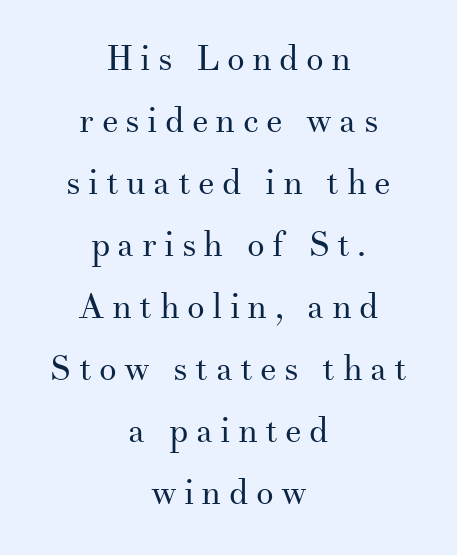
Character widths vary here, with narrow letters taking less room than wide ones. The passage shown is not underscored anywhere. The face looks like a standard text weight, possibly lighter. The letters are spread apart with noticeably loose tracking. The type sits square on the baseline with zero lean.
